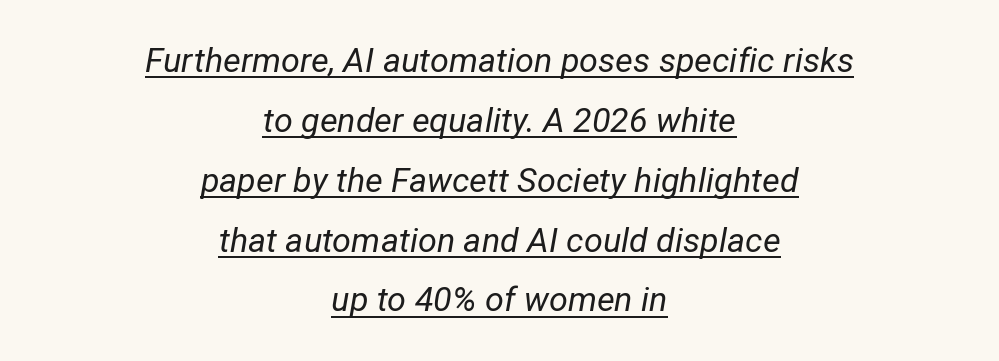
The image shows 34 px regular-weight type, italic (leaning right); set centered, line spacing 1.76x, normal letter spacing, underlined; low stroke contrast and a medium x-height.
